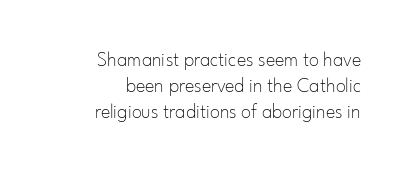
The image shows 20 px text type, upright; set normal line spacing (1.29x), normal letter spacing, not underlined.
